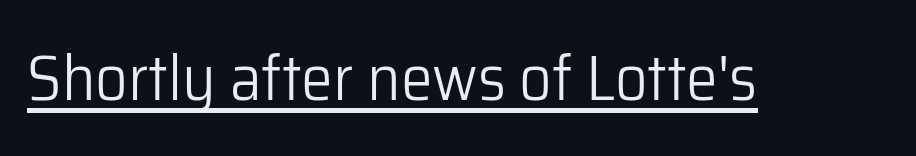
The image shows 64 px light sans-serif type, upright; set normal letter spacing, underlined; low stroke contrast and a medium x-height.
